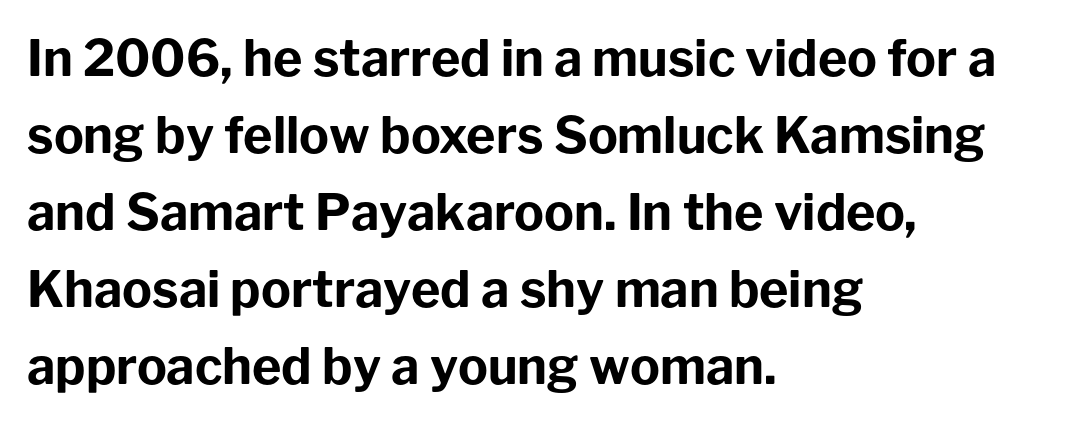
The image shows 50 px bold sans-serif type, upright; set left-aligned, normal line spacing (1.54x), normal letter spacing, not underlined; low stroke contrast and a medium x-height.
